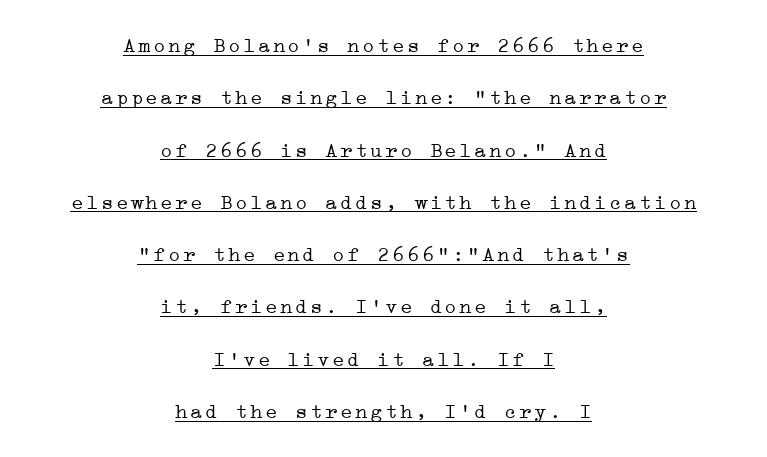
Q: Is the text bold? A: No.
Q: Is the text italic (slanted)? A: No, it is upright.
Q: Is the text underlined? A: Yes.
Q: How is the paragraph aligned? A: Centered.
Q: Is the spacing between lines tight, normal or loose? A: Loose.
